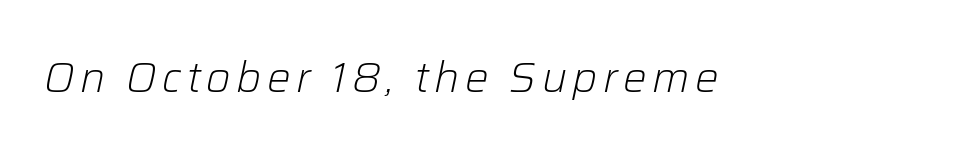
Varying glyph widths throughout — classic text-font behaviour. The typesetting does not lean heavy: it is not bold. Check under the words: just untouched page. Italic: yes, the glyphs are oblique.
